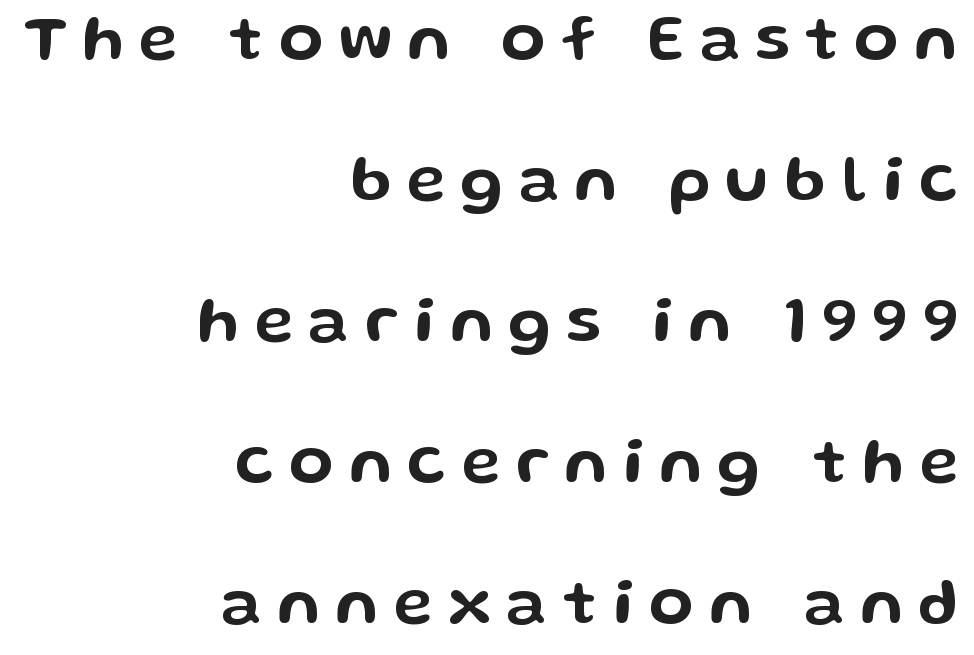
{"serif": "no", "italic": "no", "width": "wide", "stroke_contrast": "low", "x_height": "medium", "monospaced": "no", "underline": "no", "align": "right", "line_spacing": "loose", "line_spacing_ratio": 2.17, "letter_spacing": "wide", "letter_spacing_em": 0.24, "glyph_px": 65}
